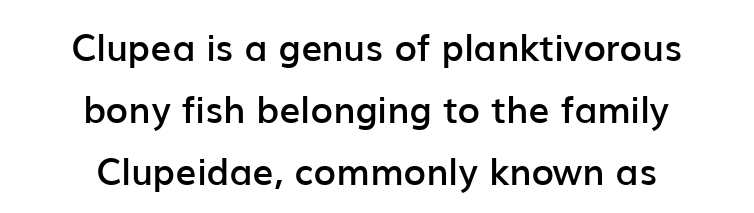
{"serif": "no", "italic": "no", "bold": "semi", "weight": "semibold", "width": "normal", "stroke_contrast": "low", "x_height": "medium", "monospaced": "no", "underline": "no", "align": "center", "line_spacing": "normal", "line_spacing_ratio": 1.67, "letter_spacing": "normal", "letter_spacing_em": 0.0, "glyph_px": 37}
